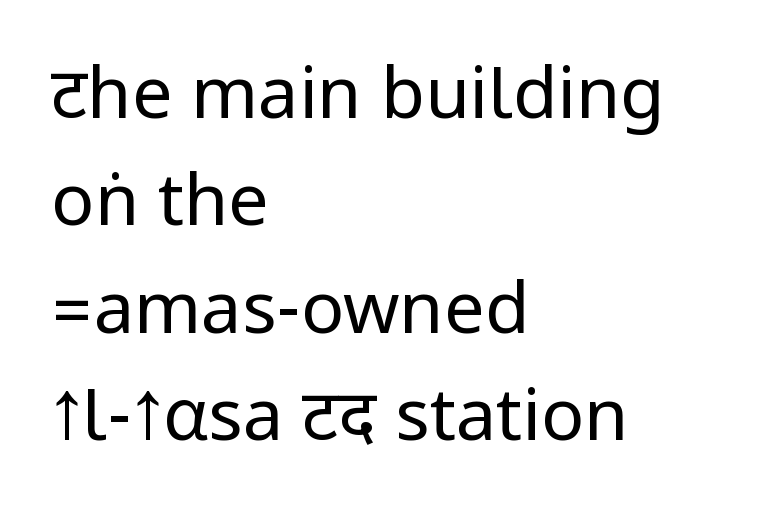
Q: Is the text bold? A: No.
Q: Is the text italic (slanted)? A: No, it is upright.
Q: Is the typeface a serif or a sans-serif typeface? A: Sans-serif.
Q: Is the text underlined? A: No.
Q: How is the paragraph aligned? A: Left-aligned.
Q: Is the spacing between letters normal or unusually wide? A: Normal.
Q: Is the spacing between lines tight, normal or loose? A: Normal.
Q: Width (condensed, normal, or wide)? A: Condensed.
Q: Stroke contrast? A: Low.
